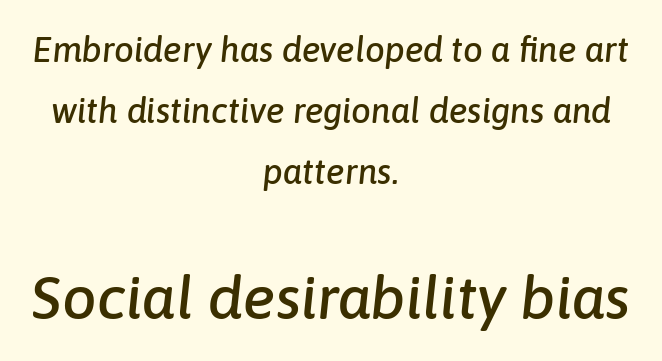
Just letters on the line, the space beneath them empty. The passage shown begins with its smaller block and ends with its larger one. The rendering applies a slant to the glyphs. This sample has the flowing, uneven cadence of proportional lettering. Students, note that the glyphs here touch the page at normal intervals.
